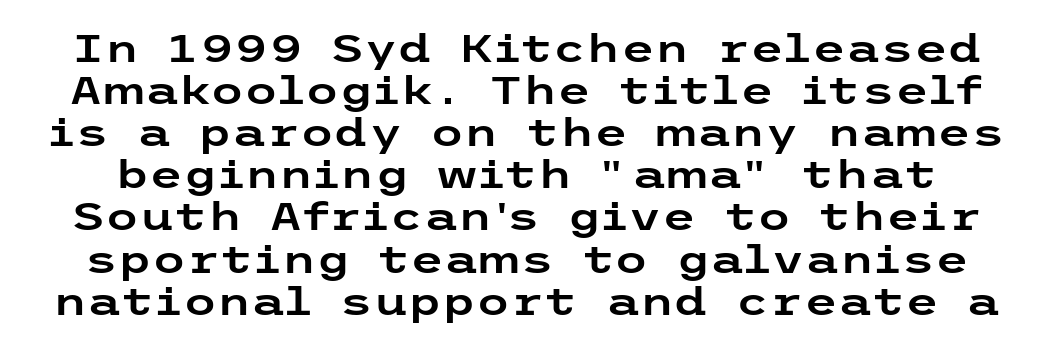
The image shows 39 px wide sans-serif type, upright; set tight line spacing (1.08x), normal letter spacing, not underlined; low stroke contrast and a medium x-height.
